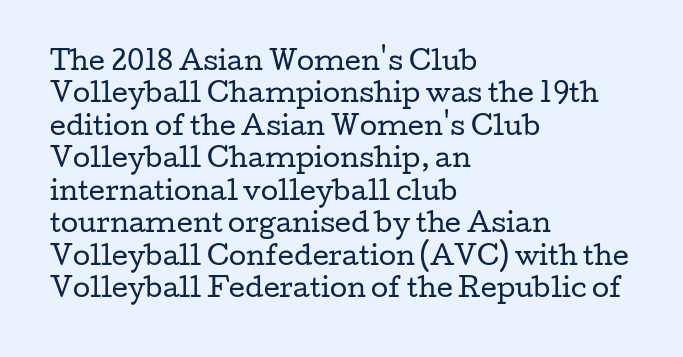
The image shows 25 px text type, upright; set left-aligned, normal line spacing (1.3x), normal letter spacing, not underlined.
